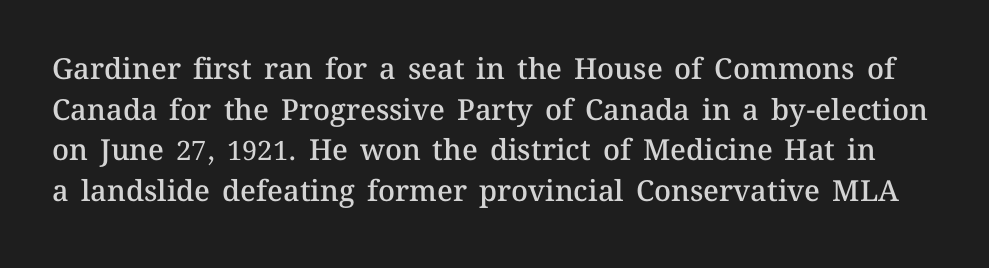
The image shows 29 px semibold type, upright; set normal line spacing (1.4x), normal letter spacing, not underlined; medium stroke contrast and a medium x-height.
